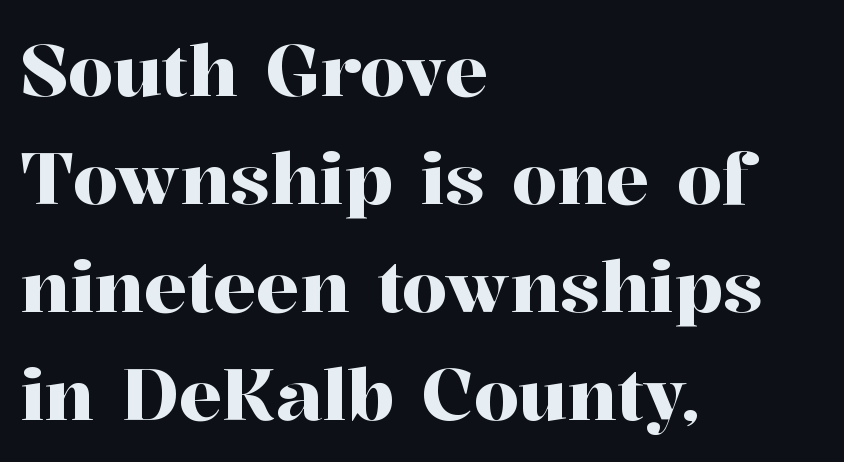
{"serif": "yes", "italic": "no", "width": "normal", "stroke_contrast": "high", "x_height": "medium", "monospaced": "no", "underline": "no", "align": "left", "line_spacing": "normal", "line_spacing_ratio": 1.5, "letter_spacing": "normal", "letter_spacing_em": 0.0, "glyph_px": 72}
